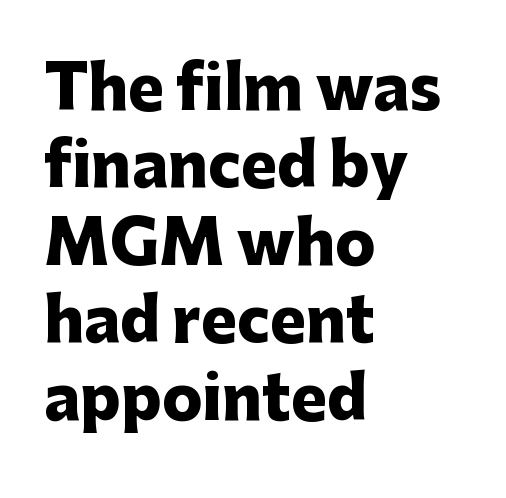
Q: Is the text bold? A: Yes.
Q: Is the text italic (slanted)? A: No, it is upright.
Q: Is the typeface a serif or a sans-serif typeface? A: Sans-serif.
Q: Is the text underlined? A: No.
Q: How is the paragraph aligned? A: Left-aligned.
Q: Is the spacing between letters normal or unusually wide? A: Normal.
Q: Is the spacing between lines tight, normal or loose? A: Normal.
Q: Width (condensed, normal, or wide)? A: Normal.
Q: Stroke contrast? A: Low.
Q: x-height? A: Medium.
Q: Monospaced? A: No.
